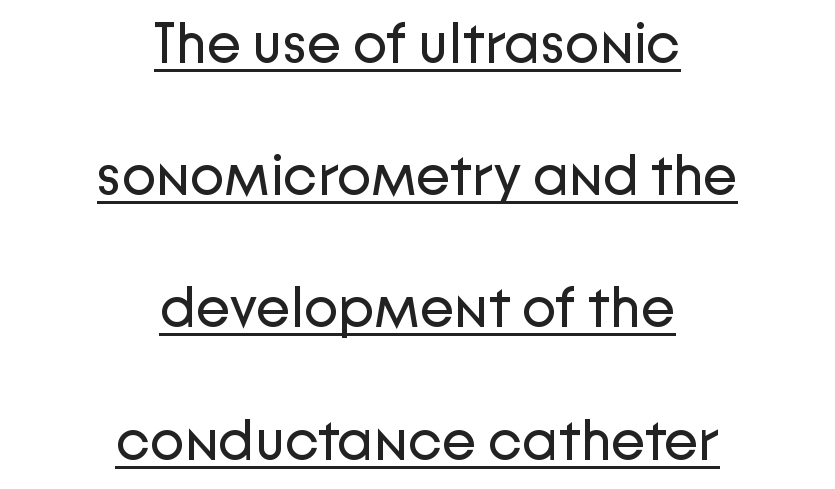
Q: Is the text bold? A: No.
Q: Is the text italic (slanted)? A: No, it is upright.
Q: Is the typeface a serif or a sans-serif typeface? A: Sans-serif.
Q: Is the text underlined? A: Yes.
Q: How is the paragraph aligned? A: Centered.
Q: Is the spacing between letters normal or unusually wide? A: Normal.
Q: Is the spacing between lines tight, normal or loose? A: Loose.
Q: Width (condensed, normal, or wide)? A: Normal.
Q: Stroke contrast? A: Low.
Q: x-height? A: Medium.
Q: Monospaced? A: No.
